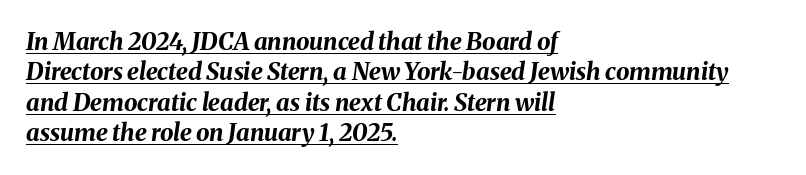
Q: Is the text bold? A: Yes.
Q: Is the text italic (slanted)? A: Yes, it leans right by about 8 degrees.
Q: Is the text underlined? A: Yes.
Q: How is the paragraph aligned? A: Left-aligned.
Q: Is the spacing between letters normal or unusually wide? A: Normal.
Q: Is the spacing between lines tight, normal or loose? A: Normal.
